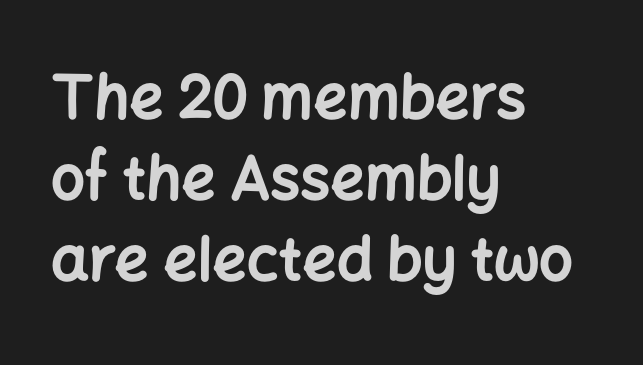
Q: Is the text bold? A: Yes.
Q: Is the text italic (slanted)? A: No, it is upright.
Q: Is the typeface a serif or a sans-serif typeface? A: Sans-serif.
Q: Is the text underlined? A: No.
Q: How is the paragraph aligned? A: Left-aligned.
Q: Is the spacing between letters normal or unusually wide? A: Normal.
Q: Is the spacing between lines tight, normal or loose? A: Normal.
Q: Width (condensed, normal, or wide)? A: Normal.
Q: Stroke contrast? A: Low.
Q: x-height? A: Medium.
Q: Monospaced? A: No.
